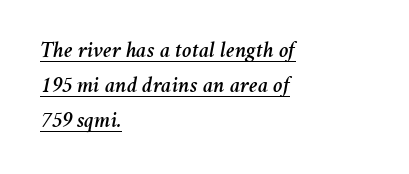
Q: Is the text italic (slanted)? A: Yes, it leans right by about 11 degrees.
Q: Is the text underlined? A: Yes.
Q: How is the paragraph aligned? A: Left-aligned.
Q: Is the spacing between letters normal or unusually wide? A: Normal.
Q: Is the spacing between lines tight, normal or loose? A: Normal.
